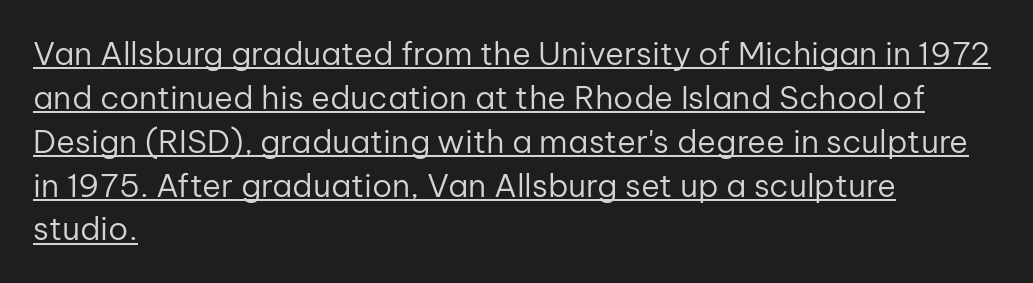
The image shows 32 px regular-weight sans-serif type, upright; set left-aligned, normal line spacing (1.37x), normal letter spacing, underlined; low stroke contrast and a medium x-height.
